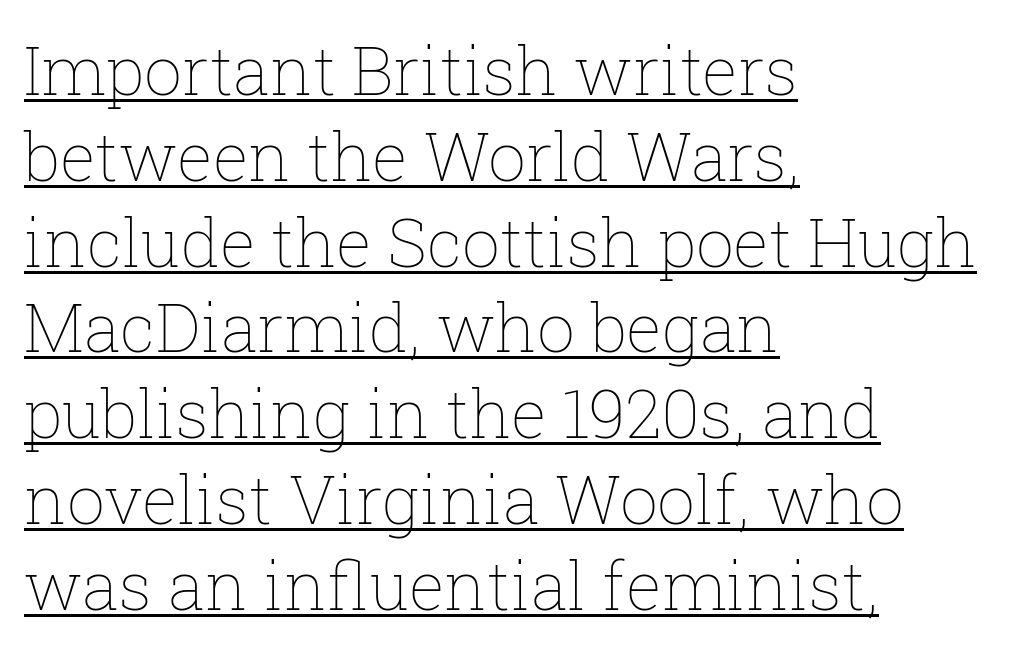
Weight: regular or lighter. The paragraph has a hard left edge and a soft right edge. Reading down the column, the eye jumps a familiar distance to each next line. This is roman type, the default non-slanted kind. Looks like regular typesetting: each glyph gets only the width it needs. Is there an underline? Yes — a line sits under the letters.
